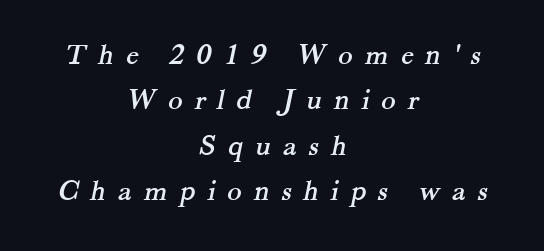
Reading down the block, each line starts at a different indent, mirrored at its end. Varying glyph widths throughout — classic text-font behaviour. The text was rendered using a seriffed face with decorative stroke endings. This block has exactly the height ordinary leading produces. Bare-footed words on every line.
